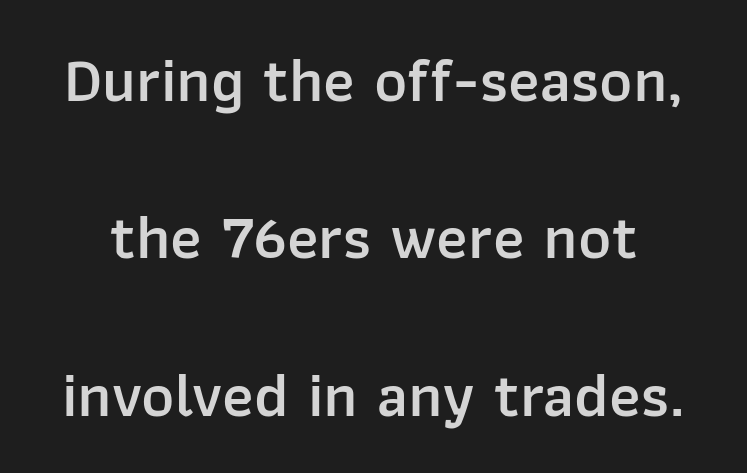
Q: Is the text bold? A: Semi-bold.
Q: Is the text italic (slanted)? A: No, it is upright.
Q: Is the typeface a serif or a sans-serif typeface? A: Sans-serif.
Q: Is the text underlined? A: No.
Q: Is the spacing between letters normal or unusually wide? A: Normal.
Q: Is the spacing between lines tight, normal or loose? A: Loose.
Q: Width (condensed, normal, or wide)? A: Normal.
Q: Stroke contrast? A: Low.
Q: x-height? A: Medium.
Q: Monospaced? A: No.
